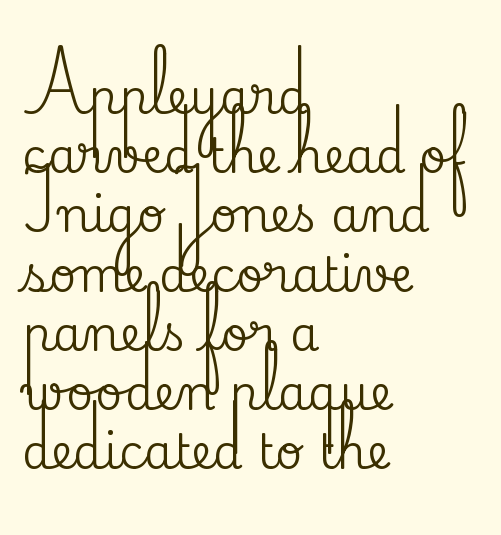
Q: Is the text italic (slanted)? A: No, it is upright.
Q: Is the typeface a serif or a sans-serif typeface? A: Serif.
Q: Is the text underlined? A: No.
Q: How is the paragraph aligned? A: Left-aligned.
Q: Is the spacing between letters normal or unusually wide? A: Normal.
Q: Is the spacing between lines tight, normal or loose? A: Normal.
Q: Width (condensed, normal, or wide)? A: Normal.
Q: Stroke contrast? A: Medium.
Q: x-height? A: Small.
Q: Monospaced? A: No.
